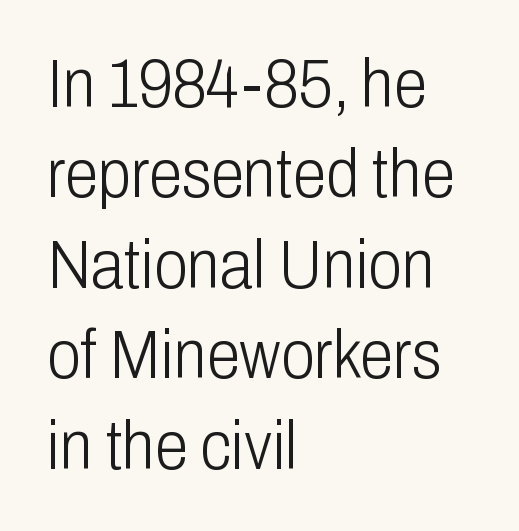
Q: Is the text bold? A: No.
Q: Is the text italic (slanted)? A: No, it is upright.
Q: Is the typeface a serif or a sans-serif typeface? A: Sans-serif.
Q: Is the text underlined? A: No.
Q: How is the paragraph aligned? A: Left-aligned.
Q: Is the spacing between letters normal or unusually wide? A: Normal.
Q: Is the spacing between lines tight, normal or loose? A: Normal.
Q: Width (condensed, normal, or wide)? A: Condensed.
Q: Stroke contrast? A: Low.
Q: x-height? A: Medium.
Q: Monospaced? A: No.
